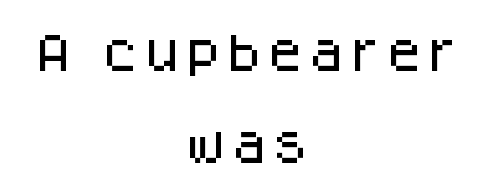
A typesetter would call this proportional, since set widths differ per character. Just letters on the line, the space beneath them empty. The lettering stays uniformly vertical, giving the passage a roman look. Vertical spacing — loose. Examine the stroke ends and you'll find no serifs. Horizontal alignment here is central, giving a formal, balanced look.
